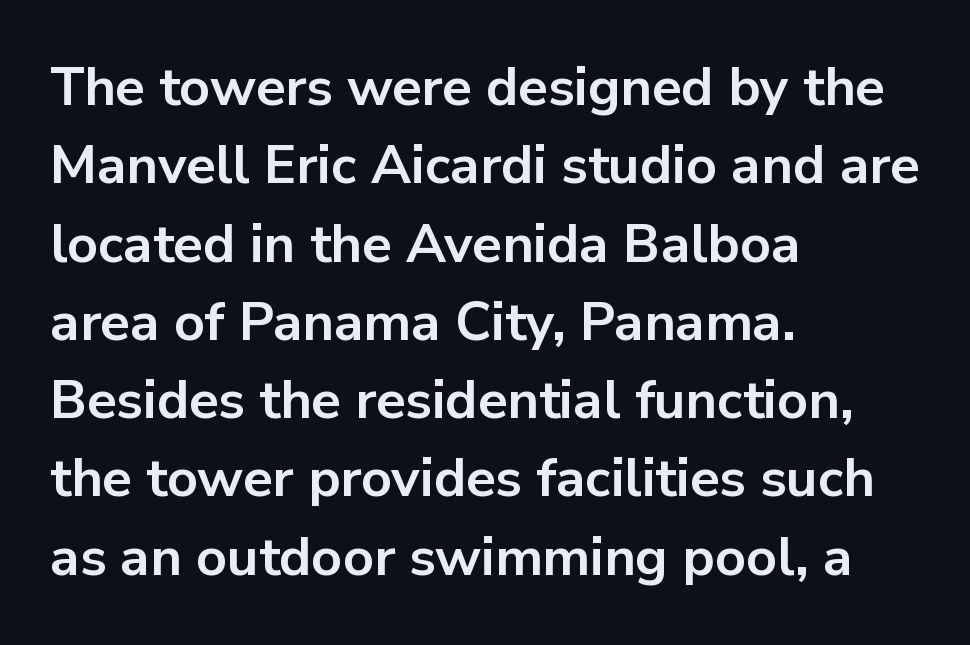
Do the characters align in a grid? No, the font is proportional. A typesetter would mark this as roman, not italic. The letterforms sit shoulder to shoulder at normal distance. Bare-footed words on every line. The block of text has a typical density, with ordinary space between rows. The letters carry no serifs — their stems end cleanly without finishing strokes.
